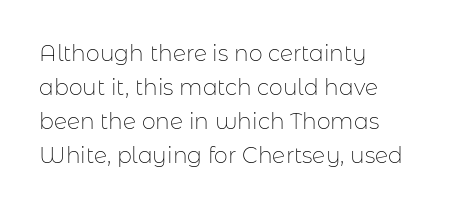
Caption: multi-line text, flush left, ragged right. Rendered with straight, roman letterforms. Beneath every word, the page is bare. Weight: not bold — regular or lighter. Nobody touched the tracking dial on this one. Vertically, the passage feels balanced, rows spaced as you'd expect.
